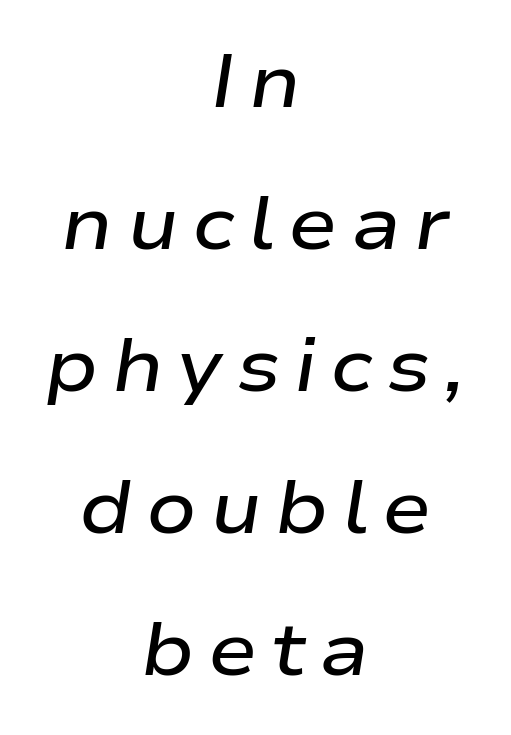
Q: Is the text bold? A: Semi-bold.
Q: Is the text italic (slanted)? A: Yes, it leans right by about 9 degrees.
Q: Is the text underlined? A: No.
Q: How is the paragraph aligned? A: Centered.
Q: Is the spacing between lines tight, normal or loose? A: Loose.
Q: Width (condensed, normal, or wide)? A: Wide.
Q: Stroke contrast? A: Low.
Q: x-height? A: Medium.
Q: Monospaced? A: No.
